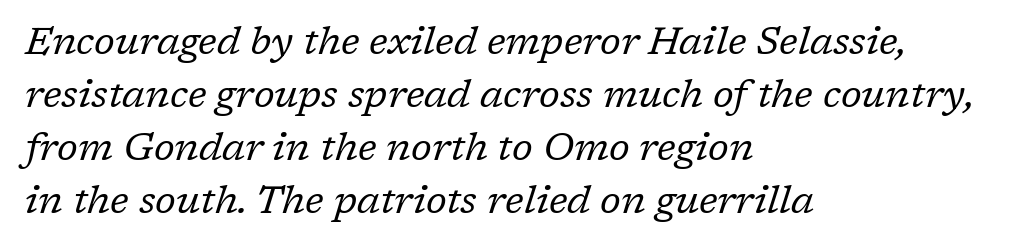
The image shows 39 px regular-weight serif type, italic (leaning right); set left-aligned, normal line spacing (1.36x), normal letter spacing, not underlined; low stroke contrast and a medium x-height.
